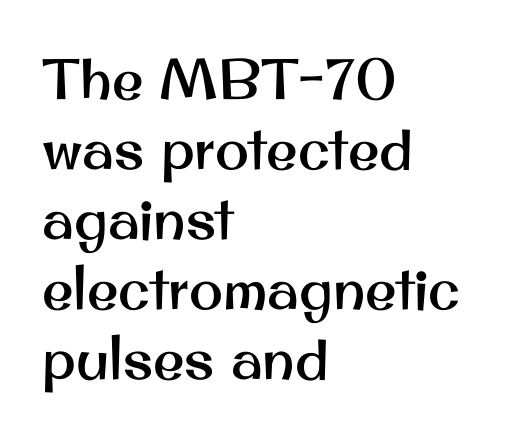
{"serif": "no", "italic": "no", "width": "normal", "stroke_contrast": "medium", "x_height": "small", "monospaced": "no", "underline": "no", "align": "left", "line_spacing_ratio": 1.23, "letter_spacing": "normal", "letter_spacing_em": 0.0, "glyph_px": 57}
